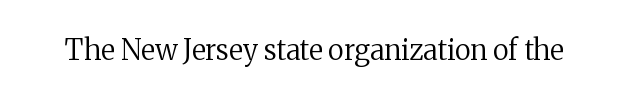
What stands out about the letter spacing? Nothing — it is the standard amount. Vertical strokes here are truly vertical. Anything drawn beneath the words? Only blank space. Is this a fixed-width face? No — the glyphs have proportional, varying widths. The characters display serif detailing at their extremities.
